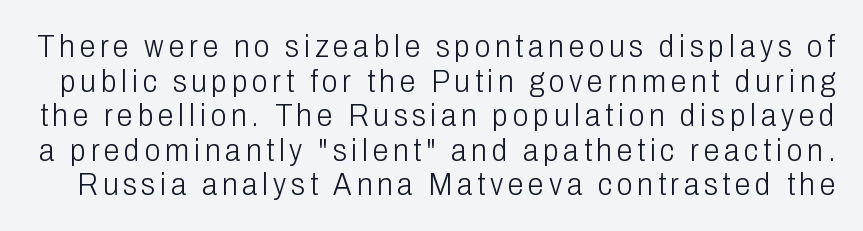
{"serif": "no", "italic": "no", "bold": "no", "weight": "light", "width": "condensed", "stroke_contrast": "low", "x_height": "medium", "monospaced": "no", "underline": "no", "line_spacing": "tight", "line_spacing_ratio": 1.08, "glyph_px": 32}
